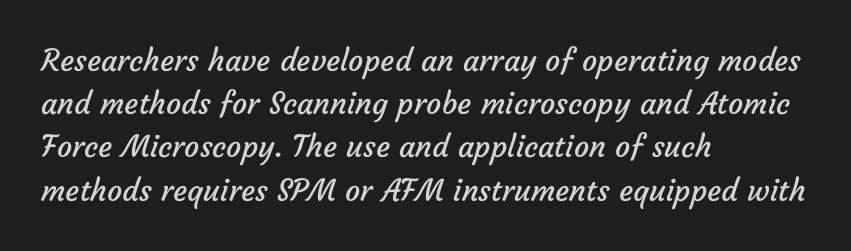
The image shows 30 px regular-weight sans-serif type; set left-aligned, normal line spacing (1.44x), normal letter spacing, not underlined; low stroke contrast and a medium x-height.
